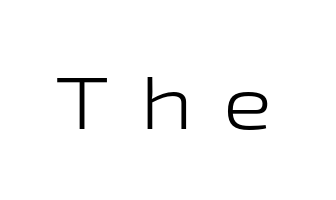
{"serif": "no", "italic": "no", "bold": "no", "weight": "light", "width": "wide", "stroke_contrast": "low", "x_height": "medium", "monospaced": "no", "underline": "no", "letter_spacing": "wide", "letter_spacing_em": 0.41, "glyph_px": 74}
